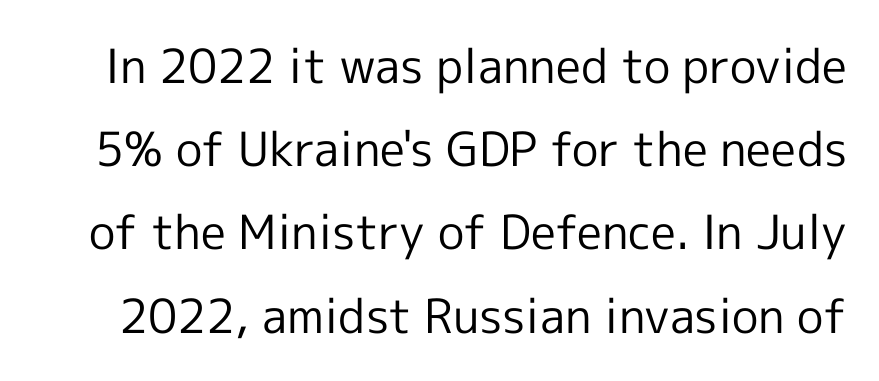
Q: Is the text bold? A: No.
Q: Is the text italic (slanted)? A: No, it is upright.
Q: Is the typeface a serif or a sans-serif typeface? A: Sans-serif.
Q: Is the text underlined? A: No.
Q: Is the spacing between letters normal or unusually wide? A: Normal.
Q: Width (condensed, normal, or wide)? A: Normal.
Q: x-height? A: Medium.
Q: Monospaced? A: No.
